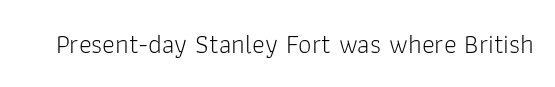
{"italic": "no", "bold": "no", "underline": "no", "letter_spacing": "normal", "letter_spacing_em": 0.0, "glyph_px": 27}
